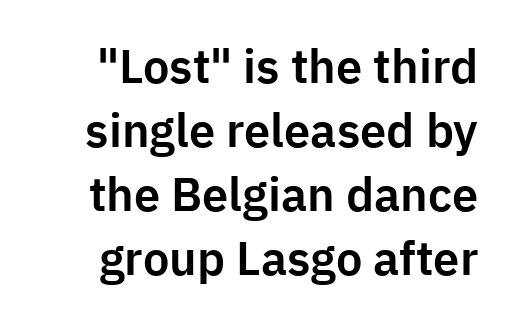
The image shows 47 px sans-serif type, upright; set normal line spacing (1.36x), normal letter spacing, not underlined; low stroke contrast and a medium x-height.
